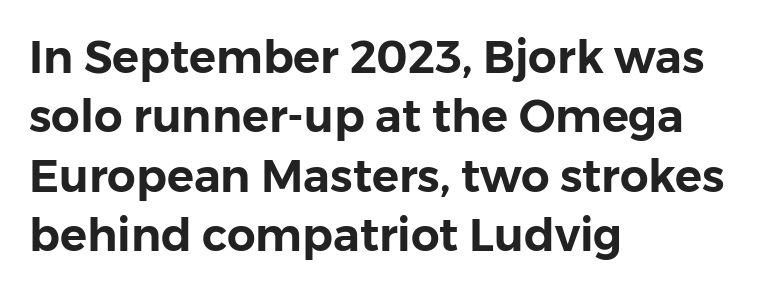
Q: Is the text italic (slanted)? A: No, it is upright.
Q: Is the typeface a serif or a sans-serif typeface? A: Sans-serif.
Q: Is the text underlined? A: No.
Q: How is the paragraph aligned? A: Left-aligned.
Q: Is the spacing between letters normal or unusually wide? A: Normal.
Q: Is the spacing between lines tight, normal or loose? A: Normal.
Q: Width (condensed, normal, or wide)? A: Normal.
Q: Stroke contrast? A: Low.
Q: x-height? A: Medium.
Q: Monospaced? A: No.
